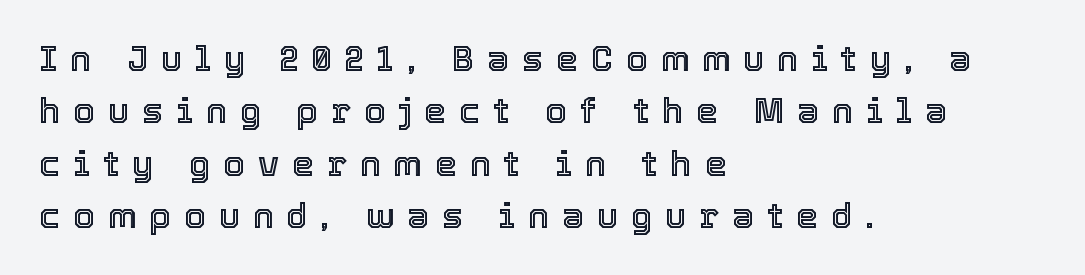
Q: Is the text italic (slanted)? A: No, it is upright.
Q: Is the text underlined? A: No.
Q: How is the paragraph aligned? A: Left-aligned.
Q: Is the spacing between letters normal or unusually wide? A: Unusually wide.
Q: Is the spacing between lines tight, normal or loose? A: Normal.
Q: Width (condensed, normal, or wide)? A: Normal.
Q: x-height? A: Medium.
Q: Monospaced? A: No.
